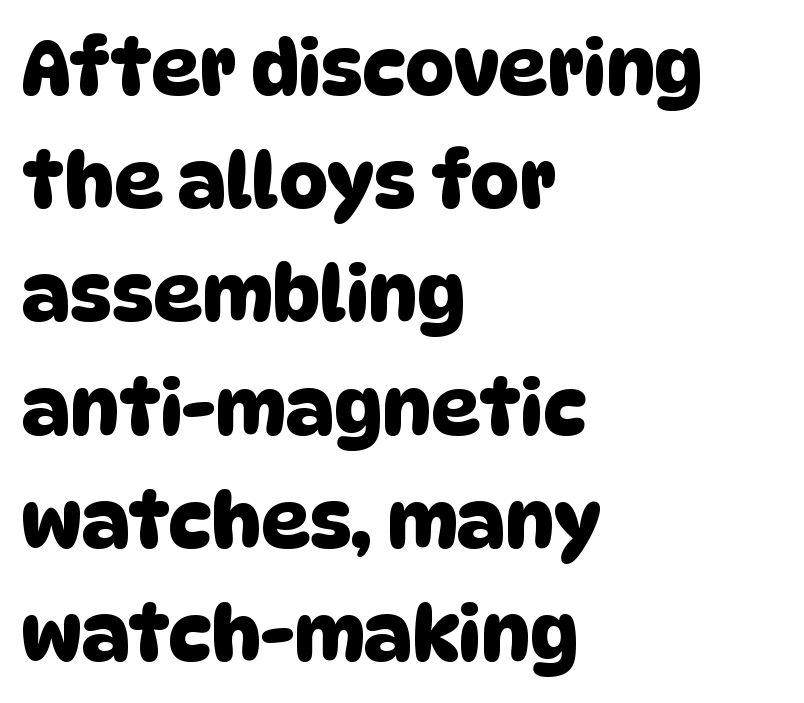
The image shows 76 px sans-serif type; set left-aligned, normal line spacing (1.49x), normal letter spacing, not underlined; low stroke contrast and a large x-height.
